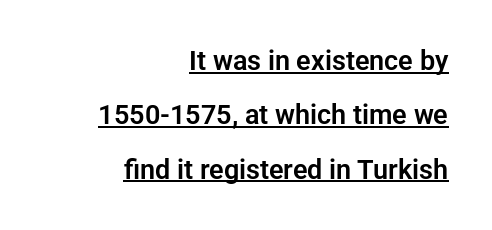
{"italic": "no", "underline": "yes", "align": "right", "line_spacing": "loose", "line_spacing_ratio": 2.01, "letter_spacing": "normal", "letter_spacing_em": 0.0, "glyph_px": 27}
